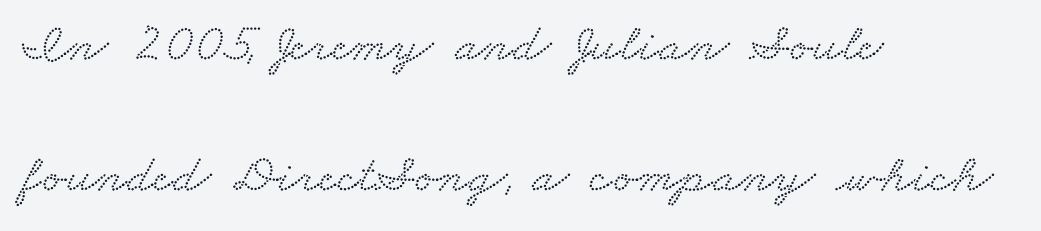
Caption: standard tracking, unaltered. Note the varied advance widths — an 'i' is clearly narrower than an 'm'. Every row of glyphs begins at an identical x-position on the left. The line-height multiplier appears high, well above default.
